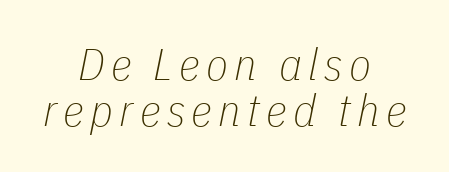
{"italic": "yes", "lean": "right", "slant_degrees": 11, "bold": "no", "weight": "thin", "width": "condensed", "stroke_contrast": "low", "x_height": "medium", "monospaced": "no", "underline": "no", "align": "center", "line_spacing": "tight", "line_spacing_ratio": 1.02, "glyph_px": 45}
